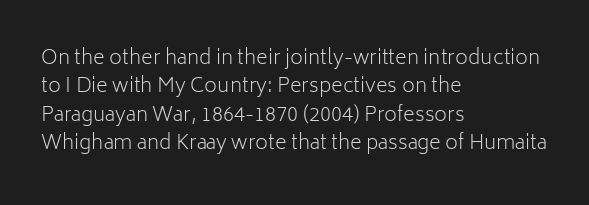
Q: Is the text bold? A: No.
Q: Is the text italic (slanted)? A: No, it is upright.
Q: Is the text underlined? A: No.
Q: How is the paragraph aligned? A: Left-aligned.
Q: Is the spacing between letters normal or unusually wide? A: Normal.
Q: Is the spacing between lines tight, normal or loose? A: Normal.
